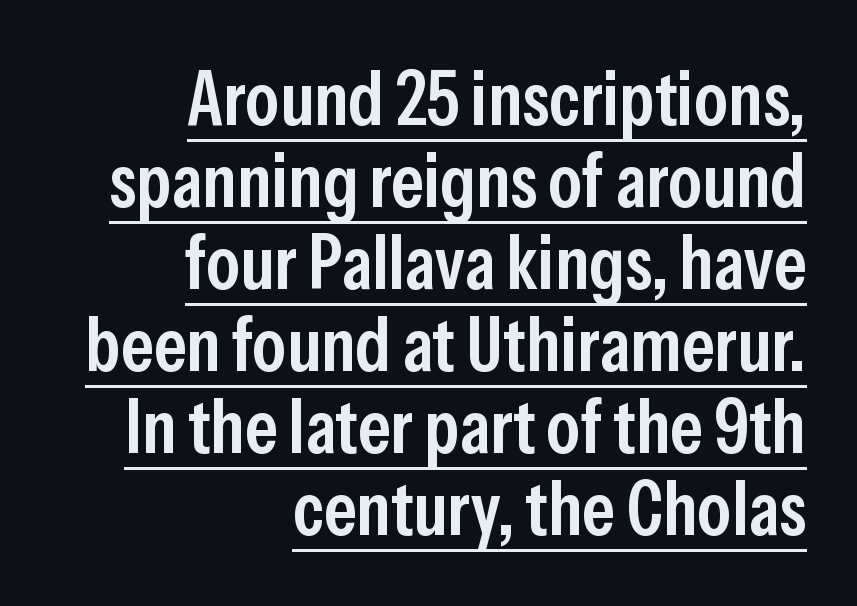
In terms of letterform style, serifs are entirely absent. In CSS terms this would be text-align: right. Underlining? Definitely there. Very little white space separates one row of letters from the next.
